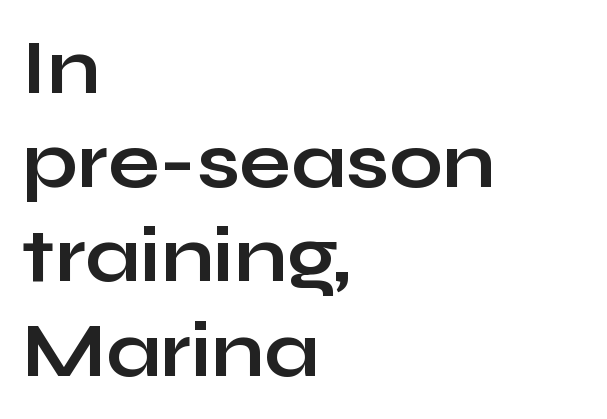
The image shows 76 px bold, wide sans-serif type, upright; set left-aligned, line spacing 1.24x, normal letter spacing, not underlined; low stroke contrast and a medium x-height.
